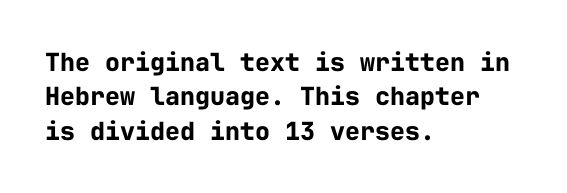
{"italic": "no", "bold": "yes", "underline": "no", "align": "left", "line_spacing": "normal", "line_spacing_ratio": 1.38, "letter_spacing": "normal", "letter_spacing_em": 0.0, "glyph_px": 25}
